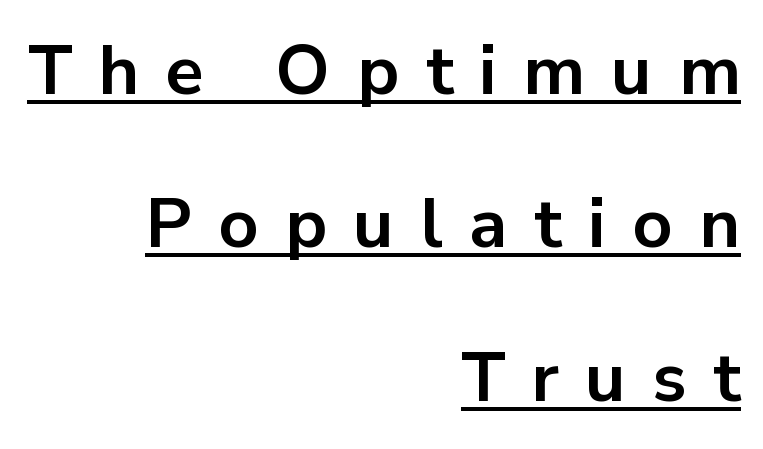
{"serif": "no", "italic": "no", "bold": "yes", "weight": "bold", "width": "normal", "stroke_contrast": "low", "x_height": "medium", "monospaced": "no", "underline": "yes", "align": "right", "line_spacing": "loose", "line_spacing_ratio": 2.19, "letter_spacing": "wide", "letter_spacing_em": 0.38, "glyph_px": 70}
